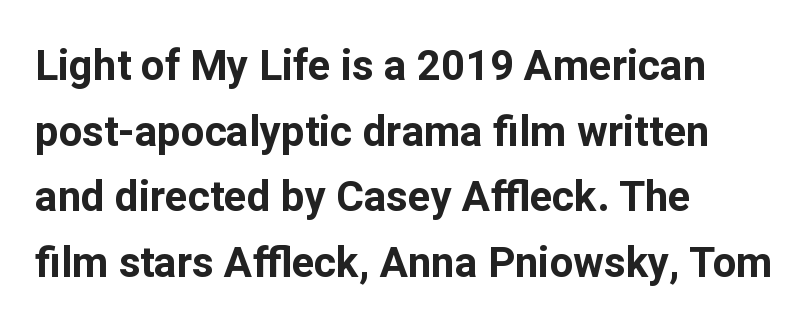
Nobody touched the tracking dial on this one. Which margin do the lines hug? The left one — the right edge is uneven. Examine the stroke ends and you'll find no serifs. These lines are rendered in a variable-pitch font.
